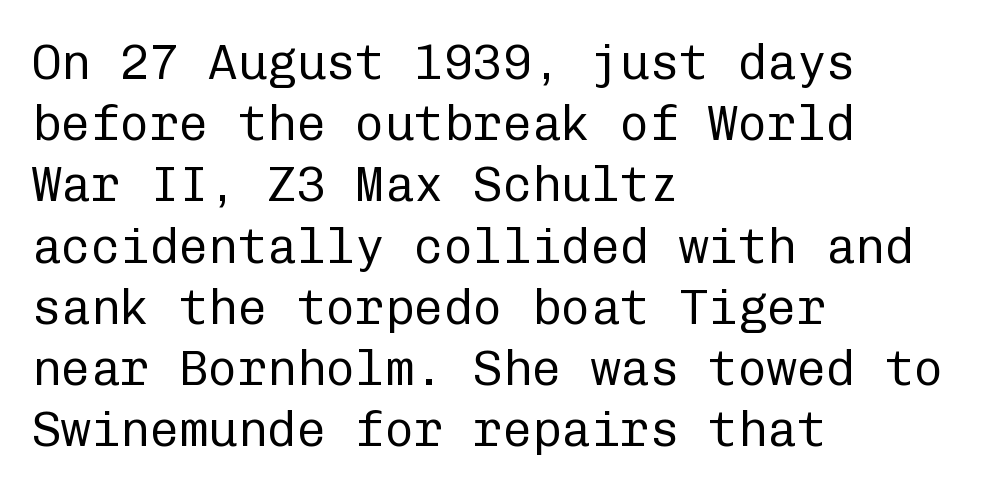
{"serif": "no", "italic": "no", "bold": "no", "weight": "regular", "width": "normal", "stroke_contrast": "low", "x_height": "medium", "monospaced": "yes", "underline": "no", "align": "left", "line_spacing": "normal", "line_spacing_ratio": 1.25, "letter_spacing": "normal", "letter_spacing_em": 0.0, "glyph_px": 49}
